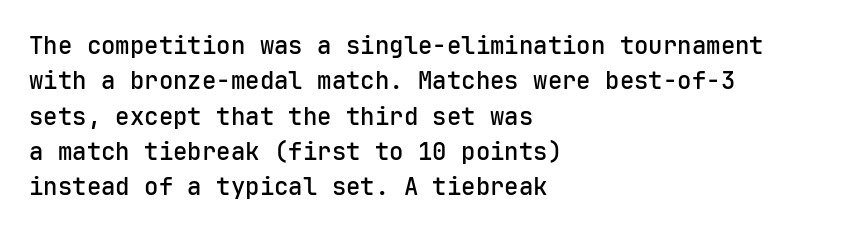
Q: Is the text bold? A: Semi-bold.
Q: Is the text italic (slanted)? A: No, it is upright.
Q: Is the text underlined? A: No.
Q: How is the paragraph aligned? A: Left-aligned.
Q: Is the spacing between letters normal or unusually wide? A: Normal.
Q: Is the spacing between lines tight, normal or loose? A: Normal.
